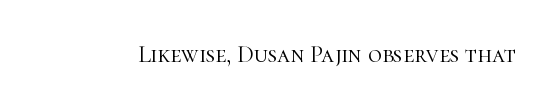
The image shows 24 px text type, upright; set normal letter spacing, not underlined.
